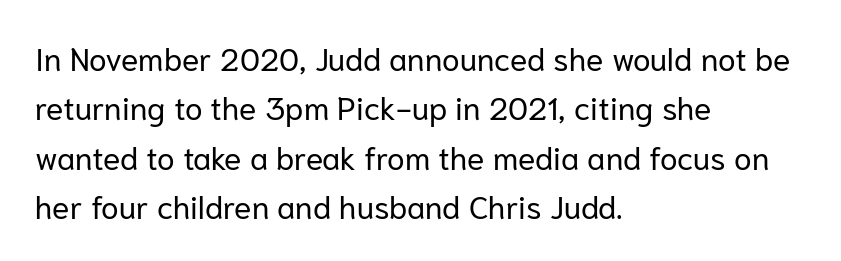
Q: Is the text bold? A: No.
Q: Is the text italic (slanted)? A: No, it is upright.
Q: Is the typeface a serif or a sans-serif typeface? A: Sans-serif.
Q: Is the text underlined? A: No.
Q: How is the paragraph aligned? A: Left-aligned.
Q: Is the spacing between letters normal or unusually wide? A: Normal.
Q: Is the spacing between lines tight, normal or loose? A: Normal.
Q: Width (condensed, normal, or wide)? A: Normal.
Q: Stroke contrast? A: Low.
Q: x-height? A: Medium.
Q: Monospaced? A: No.
